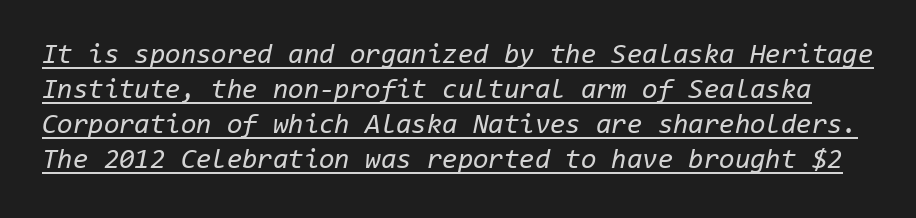
Q: Is the text bold? A: No.
Q: Is the text italic (slanted)? A: Yes, it leans right by about 11 degrees.
Q: Is the text underlined? A: Yes.
Q: Is the spacing between letters normal or unusually wide? A: Normal.
Q: Is the spacing between lines tight, normal or loose? A: Normal.
Q: Width (condensed, normal, or wide)? A: Normal.
Q: Stroke contrast? A: Low.
Q: x-height? A: Medium.
Q: Monospaced? A: Yes.
